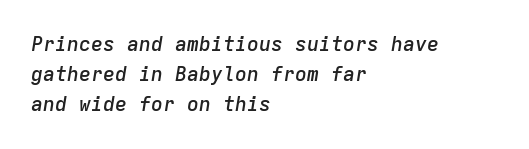
The image shows 20 px text type, italic (leaning right); set left-aligned, normal line spacing (1.51x), normal letter spacing, not underlined.
